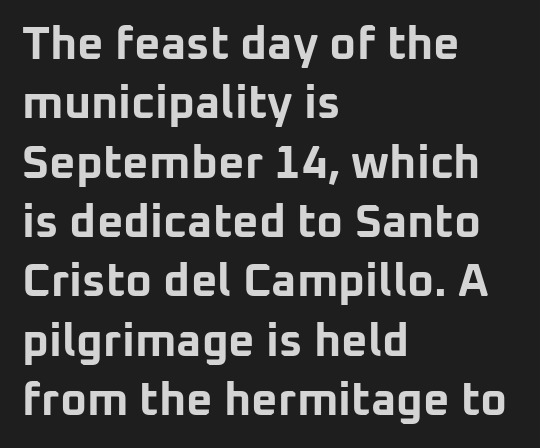
Plenty of ink on the page — the face is bold. Is there much room between lines? A standard amount, neither cramped nor airy. Horizontally, the lines are justified to the leading edge only. Ordinary non-slanted type is in use. The glyphs are unaccompanied by any horizontal stroke below them.
